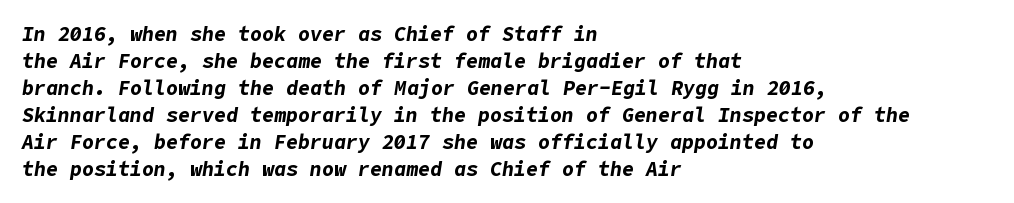
Q: Is the text bold? A: Yes.
Q: Is the text italic (slanted)? A: Yes, it leans right by about 9 degrees.
Q: Is the text underlined? A: No.
Q: How is the paragraph aligned? A: Left-aligned.
Q: Is the spacing between letters normal or unusually wide? A: Normal.
Q: Is the spacing between lines tight, normal or loose? A: Normal.
